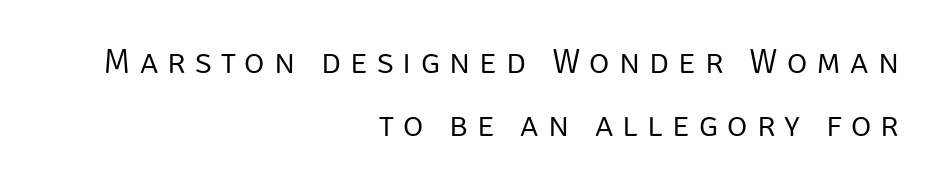
{"serif": "no", "italic": "no", "bold": "no", "weight": "light", "width": "normal", "stroke_contrast": "low", "x_height": "large", "monospaced": "no", "underline": "no", "align": "right", "line_spacing_ratio": 1.8, "letter_spacing": "wide", "letter_spacing_em": 0.26, "glyph_px": 35}
